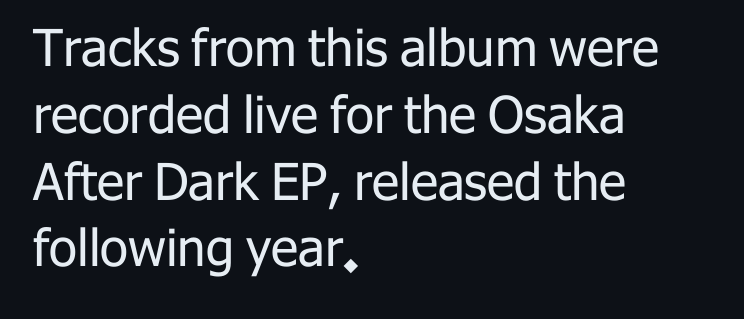
The image shows 51 px regular-weight sans-serif type, upright; set left-aligned, normal line spacing (1.31x), normal letter spacing, not underlined; low stroke contrast and a medium x-height.
